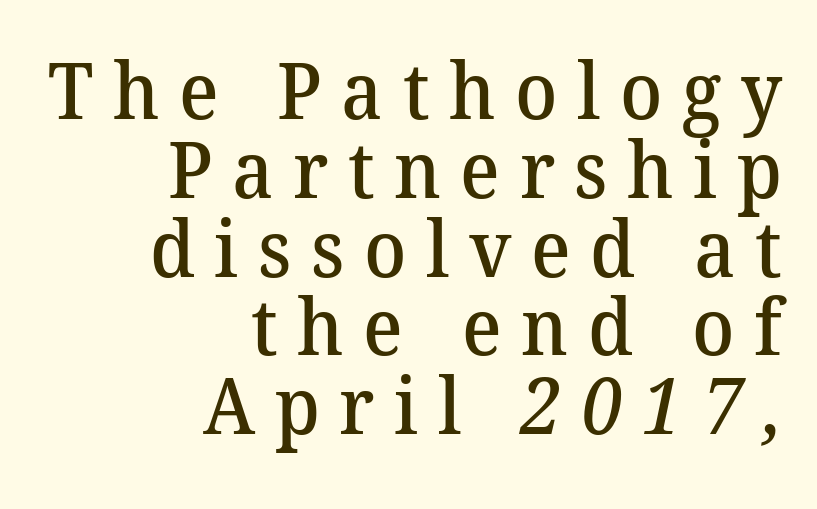
The image shows 78 px semibold serif type; set right-aligned, tight line spacing (1.01x), unusually wide letter spacing (+0.25 em), not underlined; medium stroke contrast and a medium x-height.
